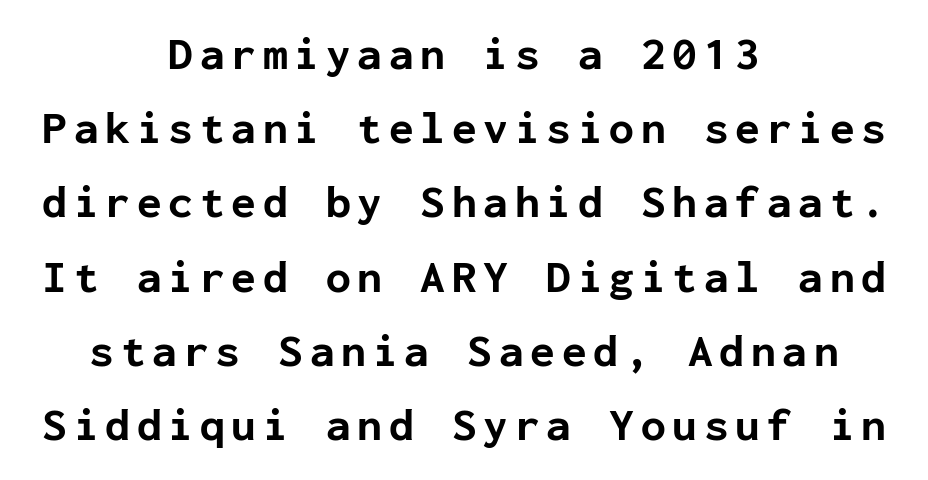
The image shows 45 px bold sans-serif type, upright, monospaced; set centered, normal line spacing (1.65x), not underlined; low stroke contrast and a medium x-height.
